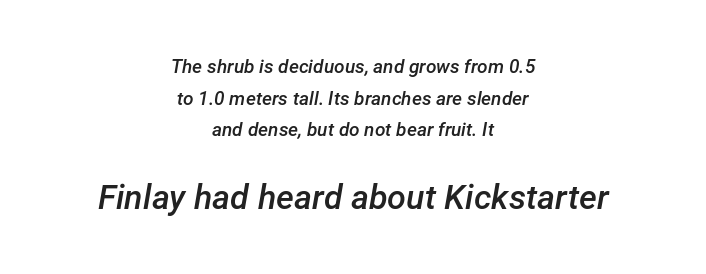
The image shows 34 px semibold type, italic (leaning right); set centered, normal line spacing (1.67x), normal letter spacing, not underlined; the second (bottom) block is 1.79x larger; low stroke contrast and a medium x-height.
